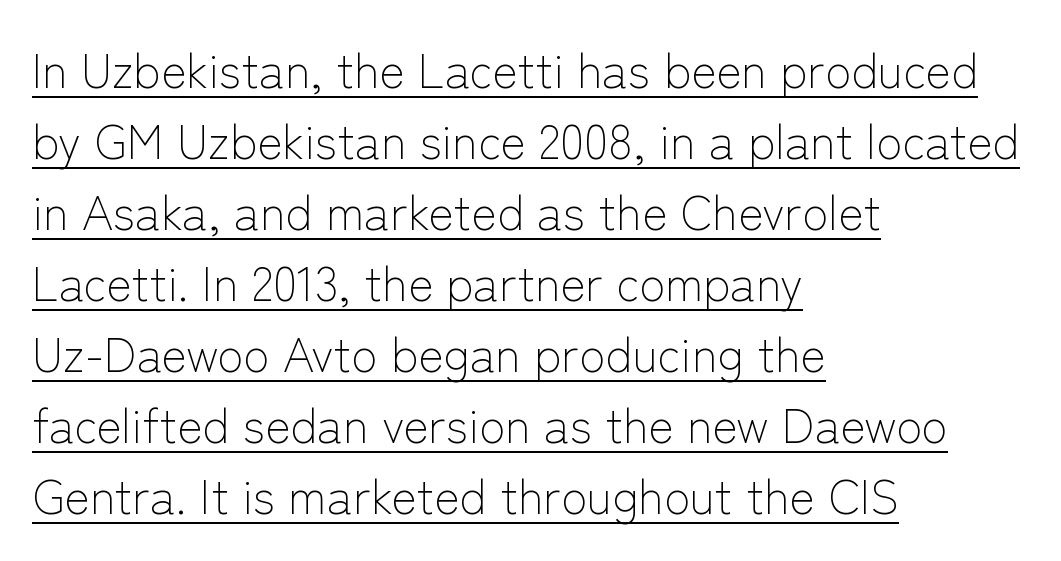
Q: Is the text bold? A: No.
Q: Is the text italic (slanted)? A: No, it is upright.
Q: Is the typeface a serif or a sans-serif typeface? A: Sans-serif.
Q: Is the text underlined? A: Yes.
Q: How is the paragraph aligned? A: Left-aligned.
Q: Is the spacing between letters normal or unusually wide? A: Normal.
Q: Is the spacing between lines tight, normal or loose? A: Normal.
Q: Width (condensed, normal, or wide)? A: Normal.
Q: Stroke contrast? A: Low.
Q: x-height? A: Medium.
Q: Monospaced? A: No.
